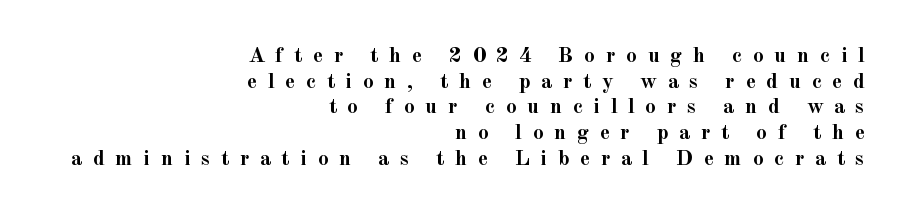
{"italic": "no", "bold": "yes", "underline": "no", "align": "right", "line_spacing_ratio": 1.17, "letter_spacing": "wide", "letter_spacing_em": 0.47, "glyph_px": 22}
